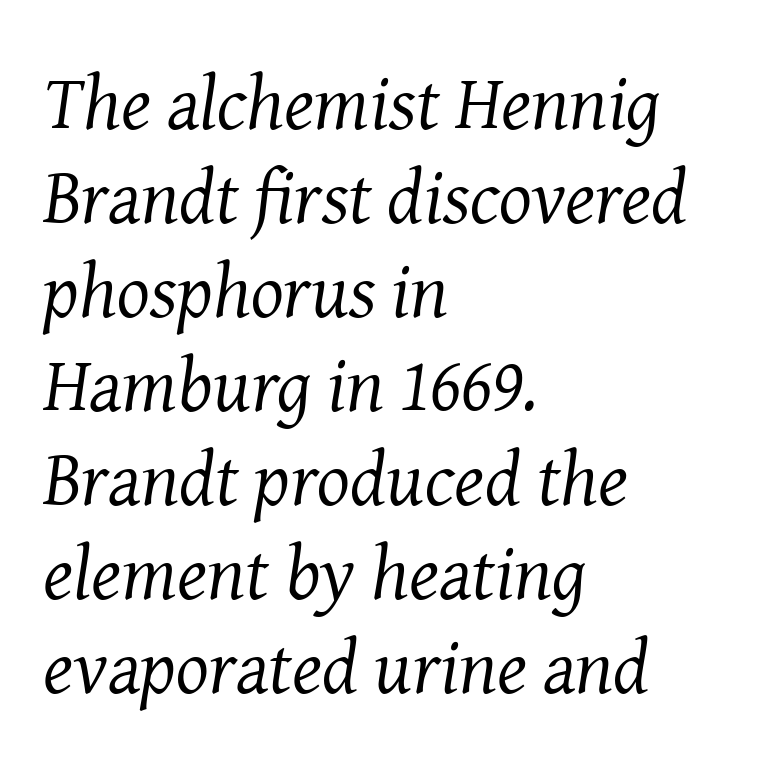
The image shows 77 px regular-weight serif type, italic (leaning right); set left-aligned, line spacing 1.22x, normal letter spacing, not underlined; medium stroke contrast and a medium x-height.
